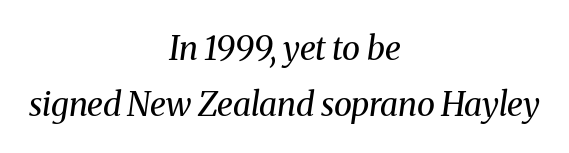
The image shows 33 px regular-weight serif type, italic (leaning right); set centered, normal line spacing (1.69x), normal letter spacing, not underlined; medium stroke contrast and a medium x-height.
